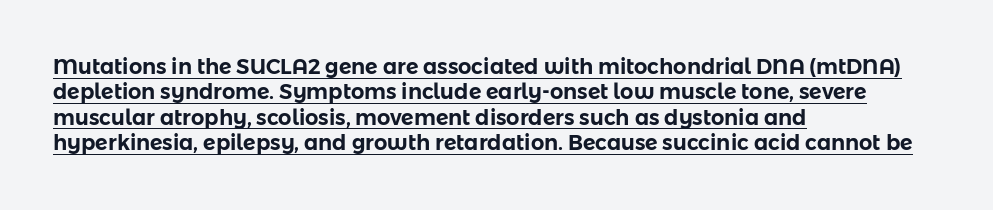
{"italic": "no", "underline": "yes", "align": "left", "line_spacing_ratio": 1.21, "letter_spacing": "normal", "letter_spacing_em": 0.0, "glyph_px": 21}
